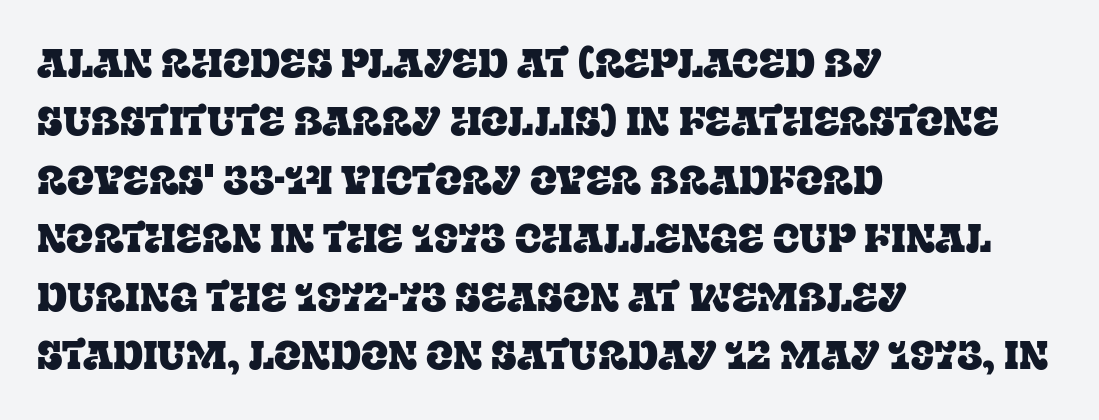
Q: Is the text italic (slanted)? A: No, it is upright.
Q: Is the typeface a serif or a sans-serif typeface? A: Serif.
Q: Is the text underlined? A: No.
Q: How is the paragraph aligned? A: Left-aligned.
Q: Is the spacing between letters normal or unusually wide? A: Normal.
Q: Is the spacing between lines tight, normal or loose? A: Normal.
Q: Width (condensed, normal, or wide)? A: Normal.
Q: Stroke contrast? A: Low.
Q: x-height? A: Large.
Q: Monospaced? A: No.
